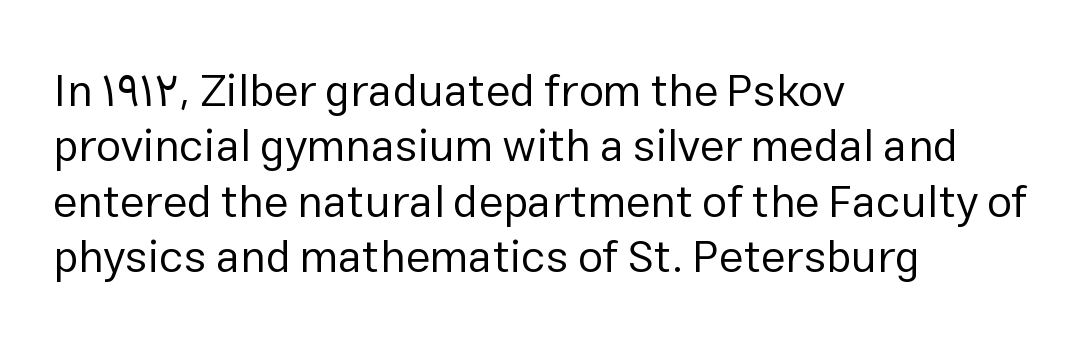
Q: Is the text bold? A: No.
Q: Is the text italic (slanted)? A: No, it is upright.
Q: Is the typeface a serif or a sans-serif typeface? A: Sans-serif.
Q: Is the text underlined? A: No.
Q: How is the paragraph aligned? A: Left-aligned.
Q: Is the spacing between letters normal or unusually wide? A: Normal.
Q: Width (condensed, normal, or wide)? A: Normal.
Q: Stroke contrast? A: Low.
Q: x-height? A: Medium.
Q: Monospaced? A: No.
